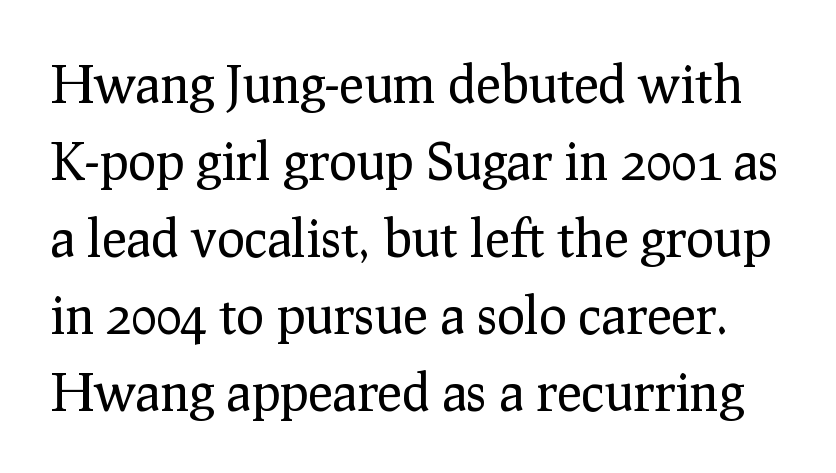
Q: Is the text bold? A: No.
Q: Is the text italic (slanted)? A: No, it is upright.
Q: Is the typeface a serif or a sans-serif typeface? A: Serif.
Q: Is the text underlined? A: No.
Q: Is the spacing between letters normal or unusually wide? A: Normal.
Q: Is the spacing between lines tight, normal or loose? A: Normal.
Q: Width (condensed, normal, or wide)? A: Normal.
Q: Stroke contrast? A: Low.
Q: x-height? A: Medium.
Q: Monospaced? A: No.
